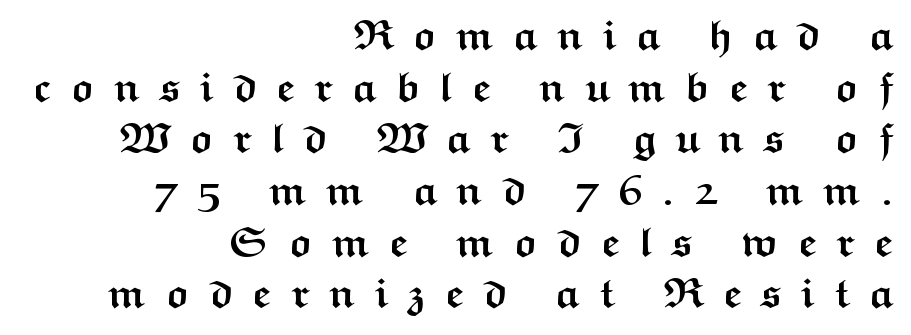
{"serif": "no", "italic": "no", "bold": "yes", "weight": "semibold", "width": "wide", "stroke_contrast": "medium", "x_height": "medium", "monospaced": "no", "underline": "no", "align": "right", "line_spacing_ratio": 1.23, "letter_spacing": "wide", "letter_spacing_em": 0.44, "glyph_px": 42}
